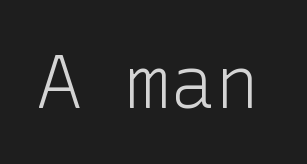
Notice how the stems are strictly vertical — no italics here. Words float on clear page, feet unadorned. No feet cap the strokes, marking this as sans-serif type. Observe the ordinary spacing: letters are neighbours, not strangers.
